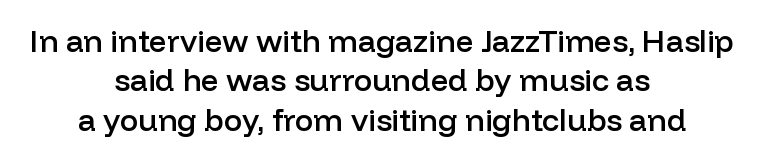
Q: Is the text bold? A: Semi-bold.
Q: Is the text italic (slanted)? A: No, it is upright.
Q: Is the typeface a serif or a sans-serif typeface? A: Sans-serif.
Q: Is the text underlined? A: No.
Q: How is the paragraph aligned? A: Centered.
Q: Is the spacing between letters normal or unusually wide? A: Normal.
Q: Is the spacing between lines tight, normal or loose? A: Normal.
Q: Width (condensed, normal, or wide)? A: Normal.
Q: Stroke contrast? A: Low.
Q: x-height? A: Medium.
Q: Monospaced? A: No.
